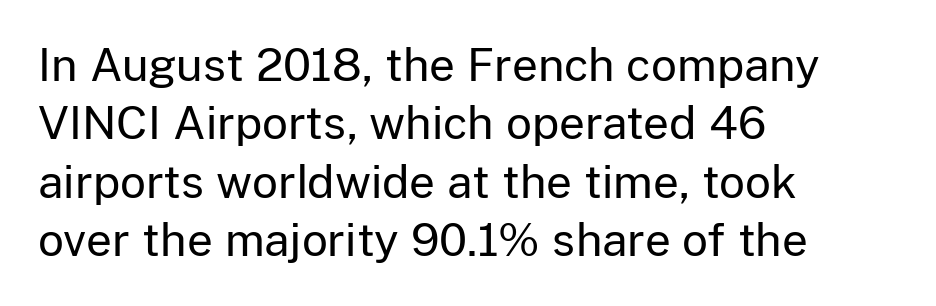
{"serif": "no", "italic": "no", "bold": "no", "weight": "regular", "width": "normal", "stroke_contrast": "low", "x_height": "medium", "monospaced": "no", "underline": "no", "align": "left", "line_spacing": "normal", "line_spacing_ratio": 1.3, "letter_spacing": "normal", "letter_spacing_em": 0.0, "glyph_px": 45}
